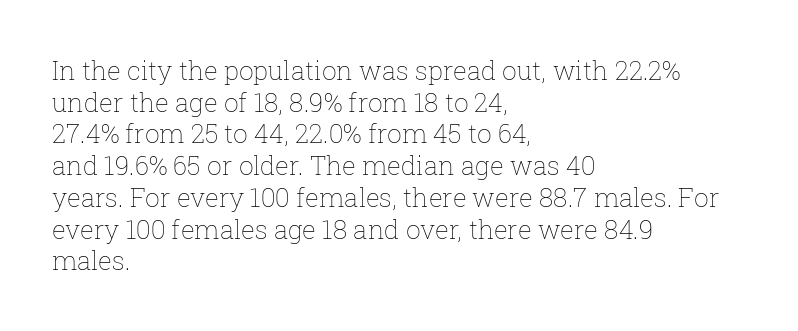
The image shows 26 px text type, upright; set left-aligned, line spacing 1.22x, normal letter spacing, not underlined.
